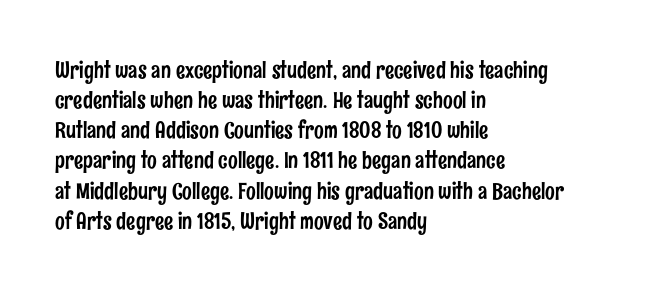
Q: Is the text italic (slanted)? A: No, it is upright.
Q: Is the text underlined? A: No.
Q: How is the paragraph aligned? A: Left-aligned.
Q: Is the spacing between letters normal or unusually wide? A: Normal.
Q: Is the spacing between lines tight, normal or loose? A: Normal.
